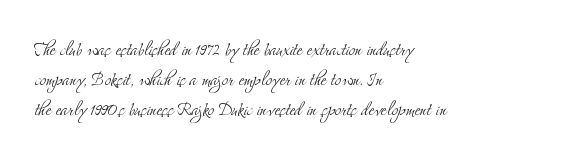
The image shows 23 px text type; set left-aligned, normal line spacing (1.3x), normal letter spacing, not underlined.
